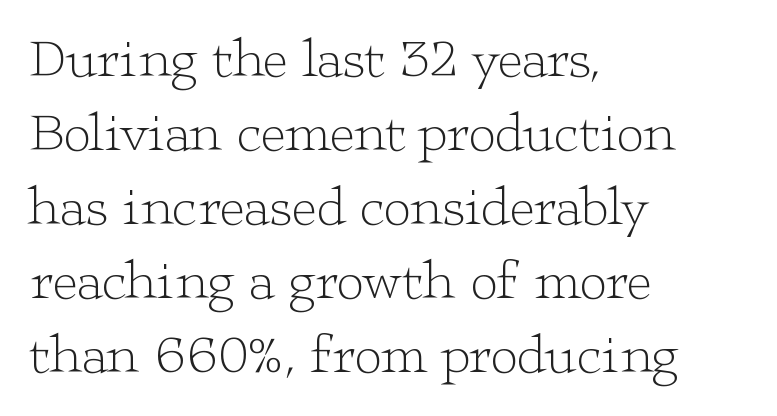
Q: Is the text bold? A: No.
Q: Is the text italic (slanted)? A: No, it is upright.
Q: Is the typeface a serif or a sans-serif typeface? A: Serif.
Q: Is the text underlined? A: No.
Q: How is the paragraph aligned? A: Left-aligned.
Q: Is the spacing between letters normal or unusually wide? A: Normal.
Q: Is the spacing between lines tight, normal or loose? A: Normal.
Q: Width (condensed, normal, or wide)? A: Wide.
Q: Stroke contrast? A: Low.
Q: x-height? A: Medium.
Q: Monospaced? A: No.
